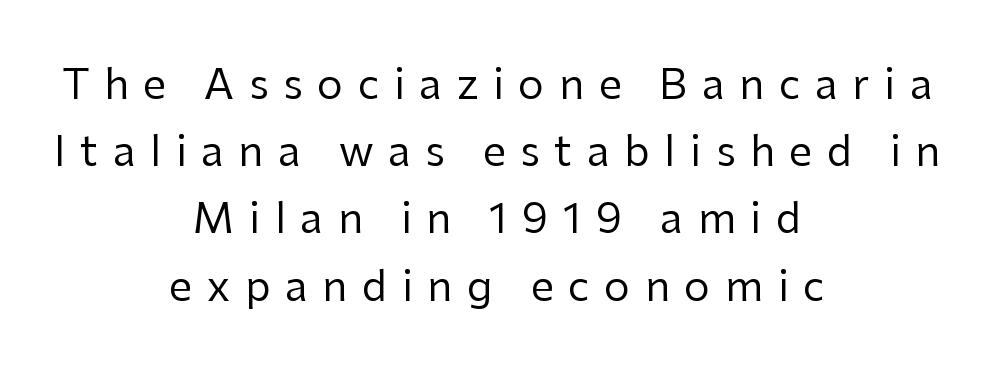
Q: Is the text bold? A: No.
Q: Is the text italic (slanted)? A: No, it is upright.
Q: Is the typeface a serif or a sans-serif typeface? A: Sans-serif.
Q: Is the text underlined? A: No.
Q: How is the paragraph aligned? A: Centered.
Q: Is the spacing between letters normal or unusually wide? A: Unusually wide.
Q: Is the spacing between lines tight, normal or loose? A: Normal.
Q: Width (condensed, normal, or wide)? A: Normal.
Q: Stroke contrast? A: Low.
Q: x-height? A: Medium.
Q: Monospaced? A: No.
